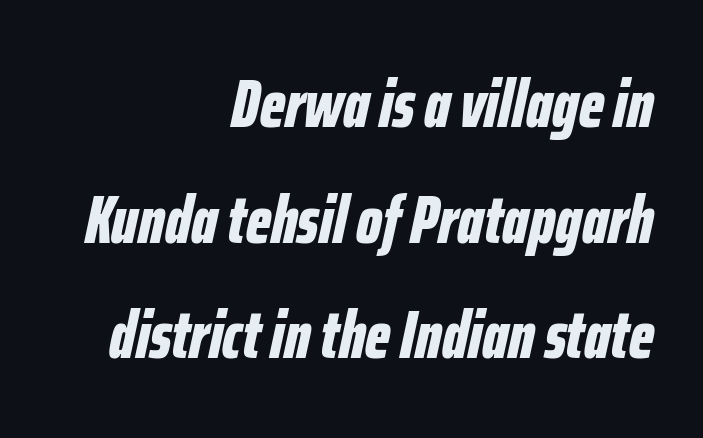
Q: Is the text bold? A: Yes.
Q: Is the text italic (slanted)? A: Yes, it leans right by about 12 degrees.
Q: Is the text underlined? A: No.
Q: How is the paragraph aligned? A: Right-aligned.
Q: Is the spacing between letters normal or unusually wide? A: Normal.
Q: Is the spacing between lines tight, normal or loose? A: Normal.
Q: Width (condensed, normal, or wide)? A: Condensed.
Q: Stroke contrast? A: Low.
Q: x-height? A: Medium.
Q: Monospaced? A: No.
